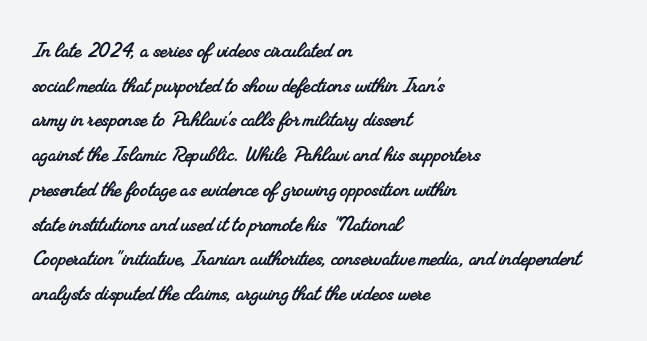
Q: Is the text underlined? A: No.
Q: How is the paragraph aligned? A: Left-aligned.
Q: Is the spacing between letters normal or unusually wide? A: Normal.
Q: Is the spacing between lines tight, normal or loose? A: Normal.
